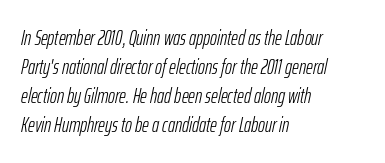
The space between consecutive lines is moderate. The space directly below the letters is spotless. The lettering tilts uniformly, giving the passage an italic look. Spacing between characters is what you'd get straight out of the box.
